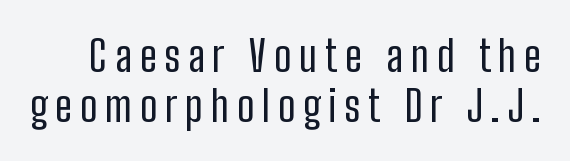
The image shows 43 px regular-weight, condensed sans-serif type, upright; set line spacing 1.16x, not underlined; low stroke contrast and a medium x-height.
